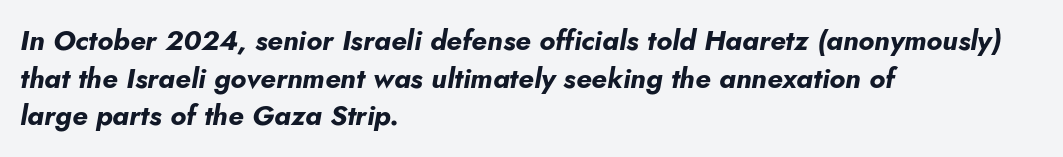
Clear beneath every line of the passage. The block of text has a typical density, with ordinary space between rows. Each letter keeps its own natural width here, so spacing adapts to shape. The strokes are fattened all the way to bold. The axis of the letterforms is tilted away from vertical.
